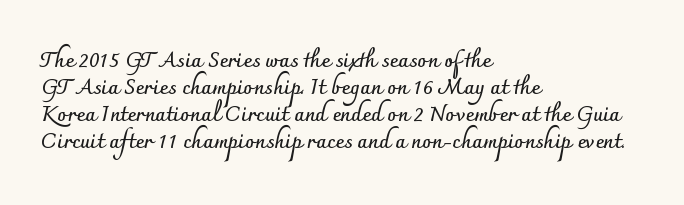
The space directly below the letters is spotless. In terms of leading, this rendering sits right in the middle. Honestly, the letter spacing is just normal — you wouldn't notice it. Typesetter's note: full bold, strokes at maximum text heaviness.
